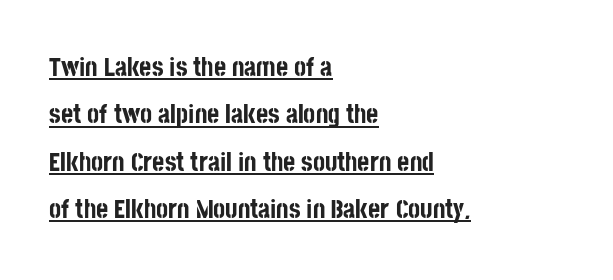
Posture: vertical. Notice how the passage keeps a crisp vertical edge on the left only. Letter spacing: default. You can see a thin bar hugging the bottom of the glyphs.
